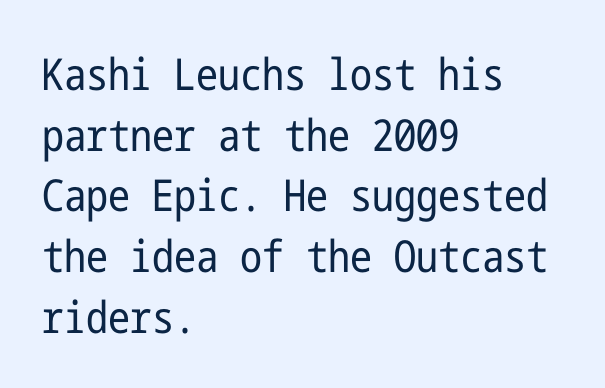
Q: Is the text bold? A: No.
Q: Is the text italic (slanted)? A: No, it is upright.
Q: Is the typeface a serif or a sans-serif typeface? A: Sans-serif.
Q: Is the text underlined? A: No.
Q: How is the paragraph aligned? A: Left-aligned.
Q: Is the spacing between letters normal or unusually wide? A: Normal.
Q: Is the spacing between lines tight, normal or loose? A: Normal.
Q: Width (condensed, normal, or wide)? A: Condensed.
Q: Stroke contrast? A: Low.
Q: x-height? A: Medium.
